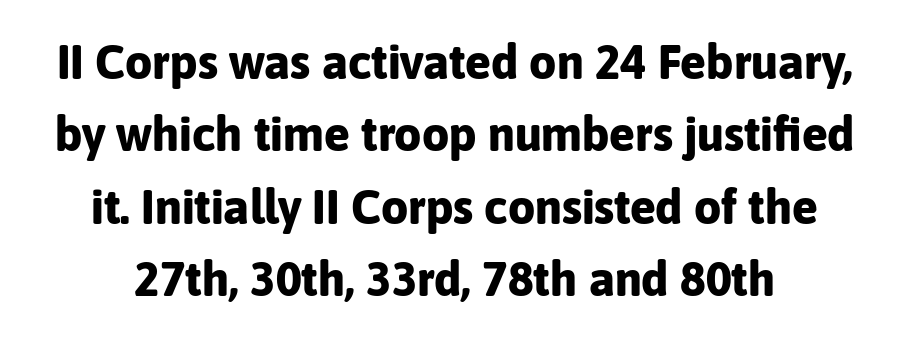
{"serif": "no", "italic": "no", "bold": "yes", "weight": "bold", "width": "normal", "stroke_contrast": "low", "x_height": "medium", "monospaced": "no", "underline": "no", "line_spacing": "normal", "line_spacing_ratio": 1.51, "letter_spacing": "normal", "letter_spacing_em": 0.0, "glyph_px": 48}
